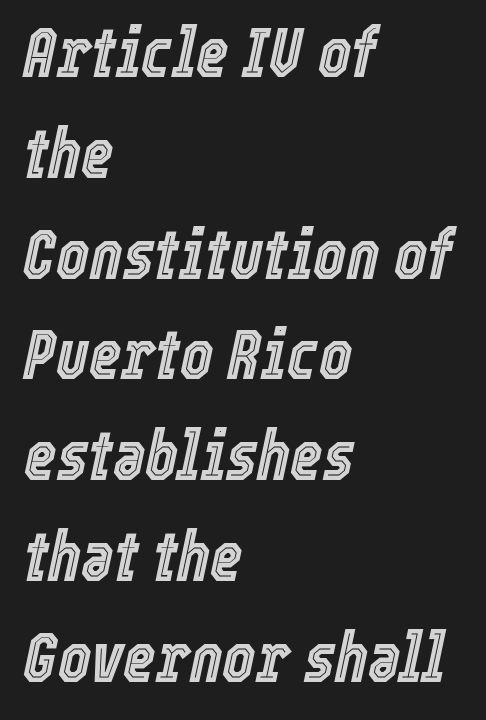
Do the characters align in a grid? No, the font is proportional. When letters slant like this, we call the style italic. The passage shown is not underscored anywhere. Each new line begins a customary step beneath the previous one. The ragged edge is on the right, which tells us the setting is flush left.
